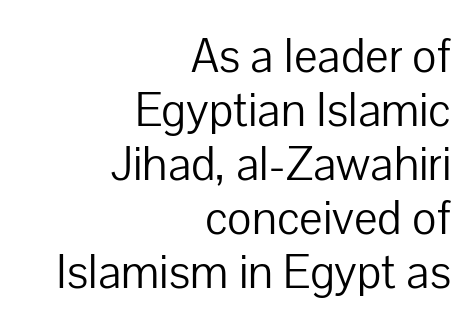
The image shows 47 px light sans-serif type, upright; set right-aligned, tight line spacing (1.15x), normal letter spacing, not underlined; low stroke contrast and a medium x-height.
